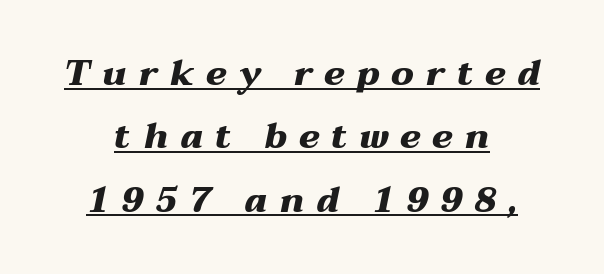
{"italic": "yes", "lean": "right", "slant_degrees": 12, "bold": "yes", "weight": "heavy", "width": "wide", "stroke_contrast": "medium", "x_height": "medium", "monospaced": "no", "underline": "yes", "align": "center", "line_spacing_ratio": 1.81, "letter_spacing": "wide", "letter_spacing_em": 0.34, "glyph_px": 35}
